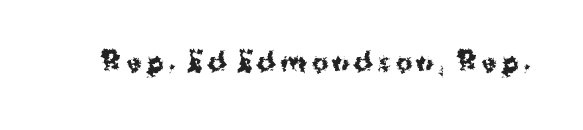
Q: Is the text bold? A: Yes.
Q: Is the text italic (slanted)? A: No, it is upright.
Q: Is the text underlined? A: No.
